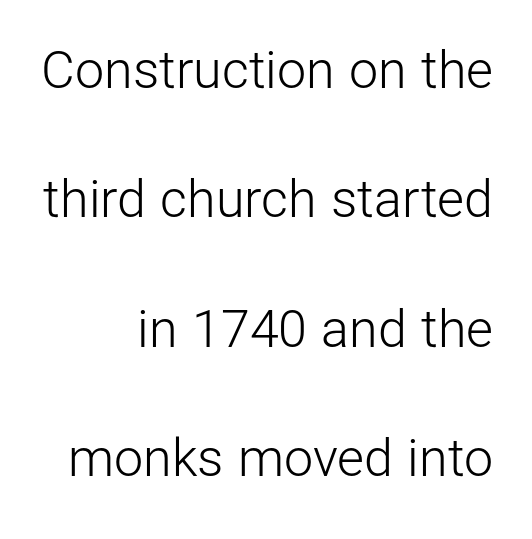
{"serif": "no", "italic": "no", "bold": "no", "weight": "light", "width": "normal", "stroke_contrast": "low", "x_height": "medium", "monospaced": "no", "underline": "no", "align": "right", "line_spacing": "loose", "line_spacing_ratio": 2.49, "letter_spacing": "normal", "letter_spacing_em": 0.0, "glyph_px": 52}
